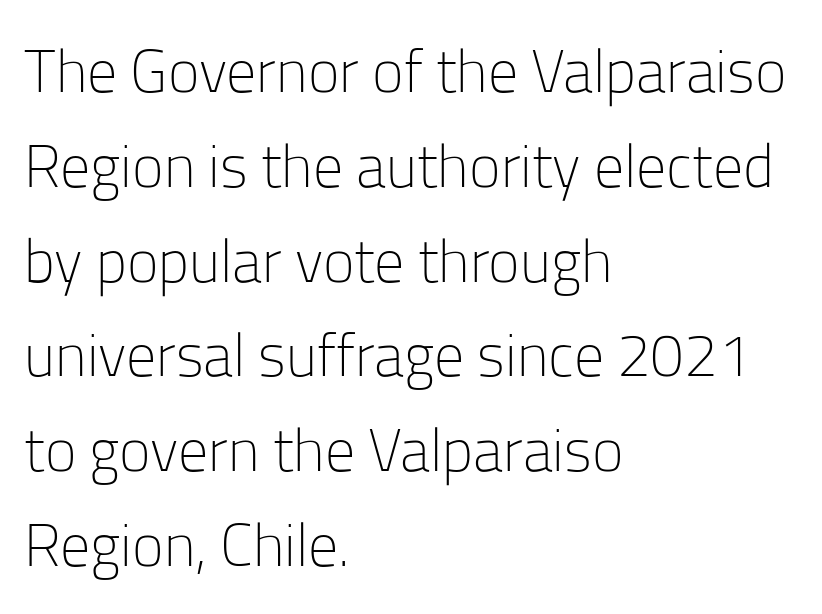
The image shows 60 px light sans-serif type, upright; set left-aligned, normal line spacing (1.58x), normal letter spacing, not underlined; low stroke contrast and a medium x-height.
